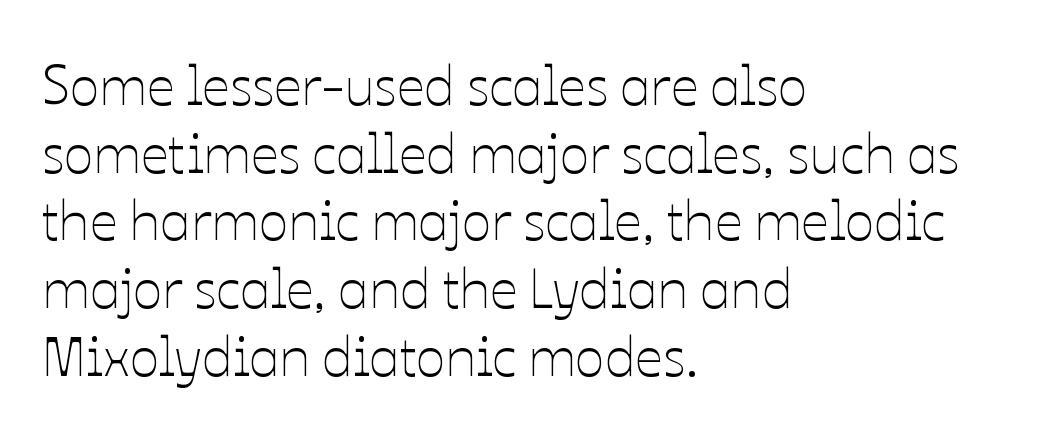
The image shows 55 px thin type, upright; set left-aligned, line spacing 1.23x, normal letter spacing, not underlined; low stroke contrast and a medium x-height.
